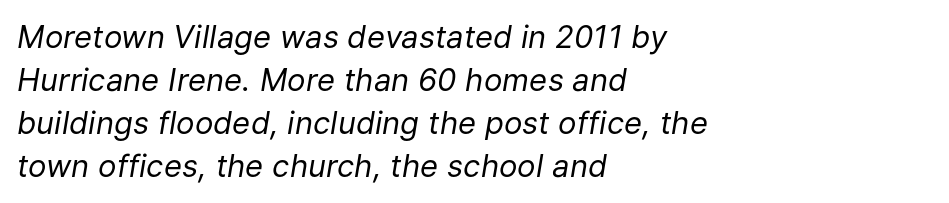
Q: Is the text bold? A: No.
Q: Is the text italic (slanted)? A: Yes, it leans right by about 9 degrees.
Q: Is the text underlined? A: No.
Q: How is the paragraph aligned? A: Left-aligned.
Q: Is the spacing between letters normal or unusually wide? A: Normal.
Q: Is the spacing between lines tight, normal or loose? A: Normal.
Q: Width (condensed, normal, or wide)? A: Normal.
Q: Stroke contrast? A: Low.
Q: x-height? A: Medium.
Q: Monospaced? A: No.
